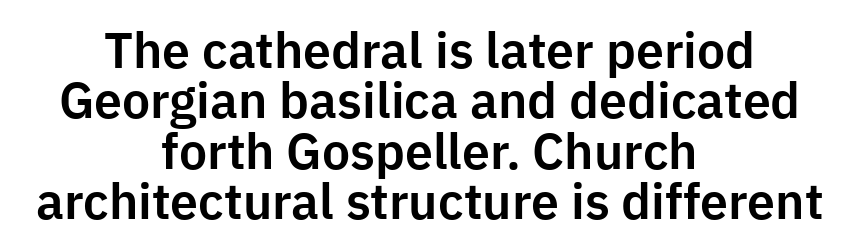
The space between consecutive lines is stingy. Beneath every word, the page is bare. Notice how the stems are strictly vertical — no italics here. The rendering uses natural spacing where letterforms have individual widths.
